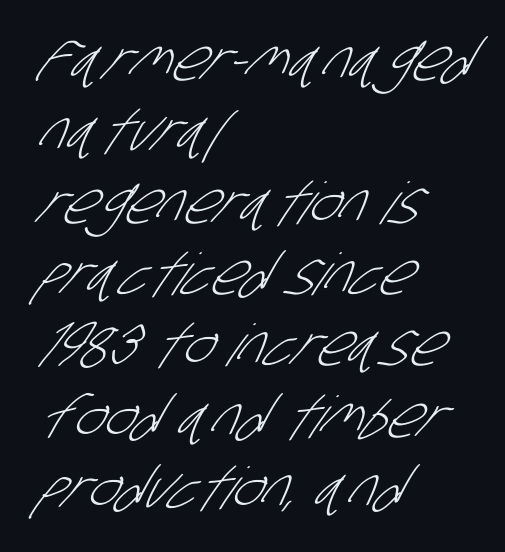
Q: Is the text bold? A: No.
Q: Is the typeface a serif or a sans-serif typeface? A: Sans-serif.
Q: Is the text underlined? A: No.
Q: How is the paragraph aligned? A: Left-aligned.
Q: Is the spacing between letters normal or unusually wide? A: Normal.
Q: Width (condensed, normal, or wide)? A: Condensed.
Q: Stroke contrast? A: Low.
Q: x-height? A: Large.
Q: Monospaced? A: No.
